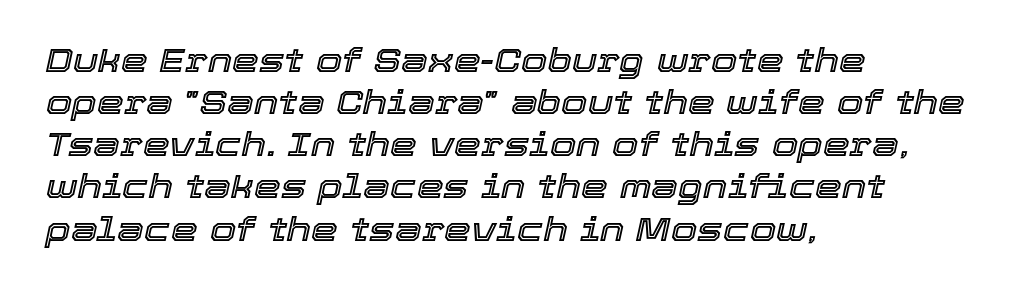
Q: Is the text italic (slanted)? A: Yes, it leans right by about 12 degrees.
Q: Is the text underlined? A: No.
Q: How is the paragraph aligned? A: Left-aligned.
Q: Is the spacing between letters normal or unusually wide? A: Normal.
Q: Width (condensed, normal, or wide)? A: Normal.
Q: x-height? A: Medium.
Q: Monospaced? A: No.
